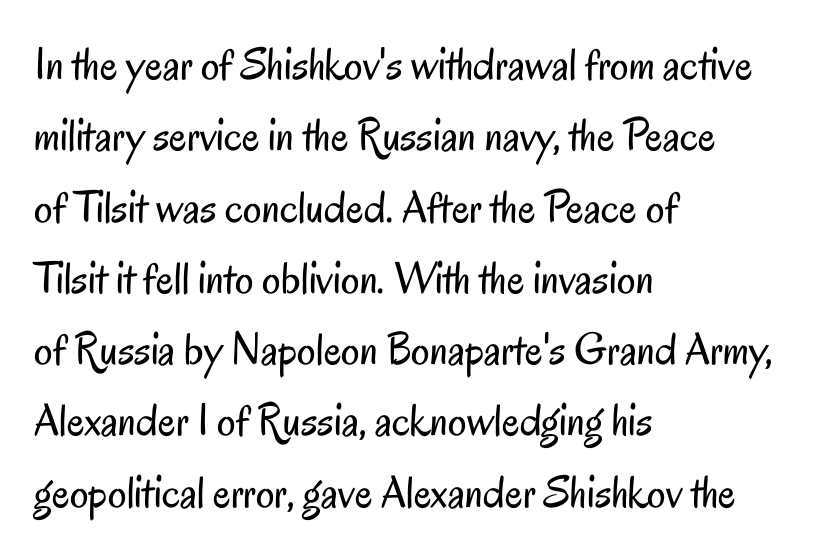
Q: Is the text bold? A: No.
Q: Is the text italic (slanted)? A: No, it is upright.
Q: Is the typeface a serif or a sans-serif typeface? A: Sans-serif.
Q: Is the text underlined? A: No.
Q: How is the paragraph aligned? A: Left-aligned.
Q: Is the spacing between letters normal or unusually wide? A: Normal.
Q: Is the spacing between lines tight, normal or loose? A: Normal.
Q: Width (condensed, normal, or wide)? A: Condensed.
Q: Stroke contrast? A: Low.
Q: x-height? A: Small.
Q: Monospaced? A: No.
